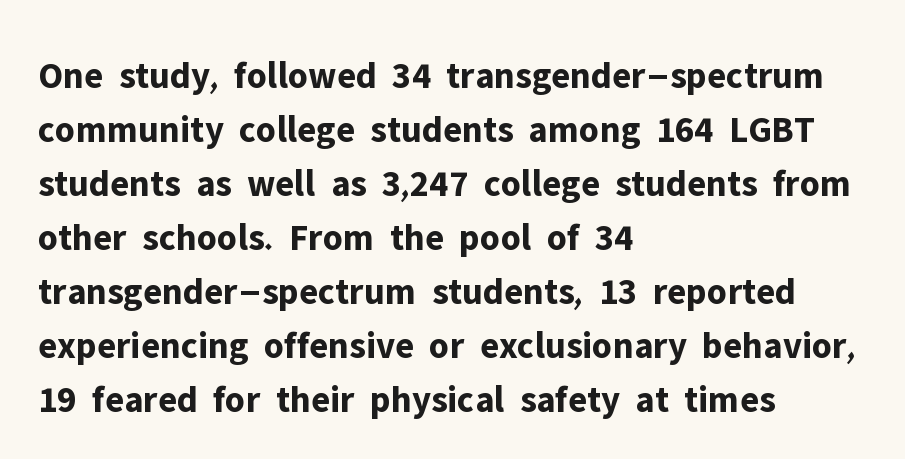
{"serif": "no", "italic": "no", "bold": "yes", "weight": "bold", "width": "normal", "stroke_contrast": "low", "x_height": "medium", "monospaced": "no", "underline": "no", "align": "left", "line_spacing": "normal", "line_spacing_ratio": 1.42, "letter_spacing": "normal", "letter_spacing_em": 0.0, "glyph_px": 38}
